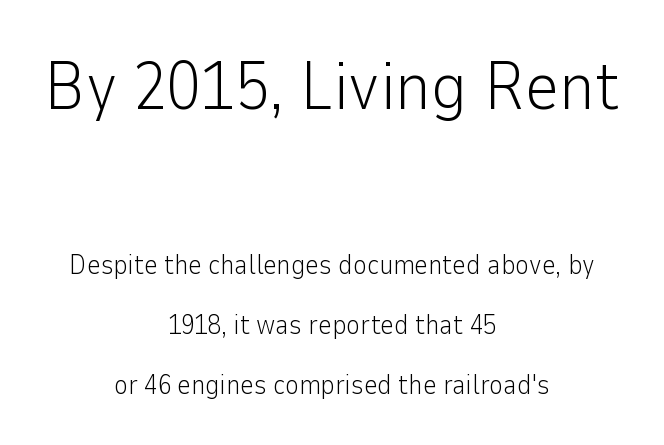
Weight: not bold — regular or lighter. Note: no serifs on the glyphs. The zone under the glyphs is completely vacant. Every stem runs plumb, perpendicular to the baseline. The text block is weighted toward neither margin, spreading evenly from the middle.
